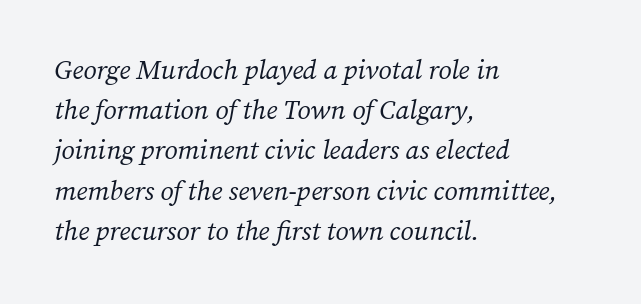
Beneath every word, the page is bare. Each line starts at the same left margin while the right side varies. Think standard paragraph weight, or any step lighter than that. The line-height multiplier appears to be the usual default. Nobody touched the tracking dial on this one.
